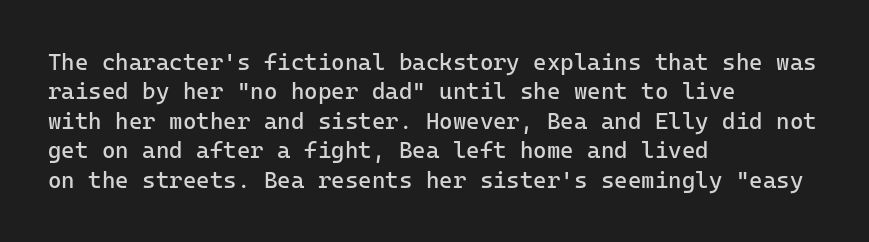
The image shows 23 px text type, upright; set left-aligned, normal line spacing (1.28x), normal letter spacing, not underlined.
